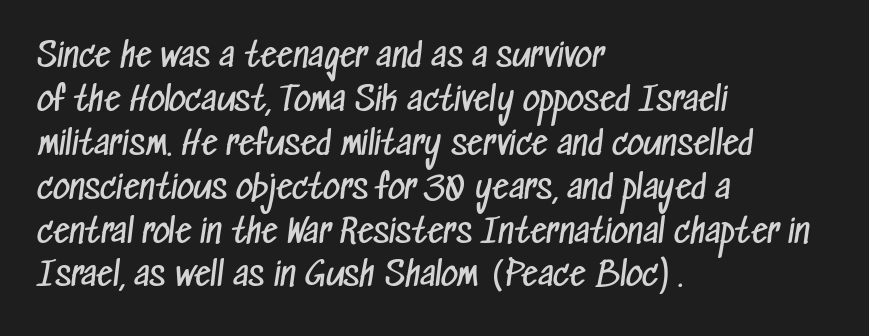
{"serif": "no", "bold": "no", "weight": "regular", "width": "condensed", "stroke_contrast": "low", "x_height": "medium", "monospaced": "no", "underline": "no", "align": "left", "line_spacing": "normal", "line_spacing_ratio": 1.33, "letter_spacing": "normal", "letter_spacing_em": 0.0, "glyph_px": 33}
